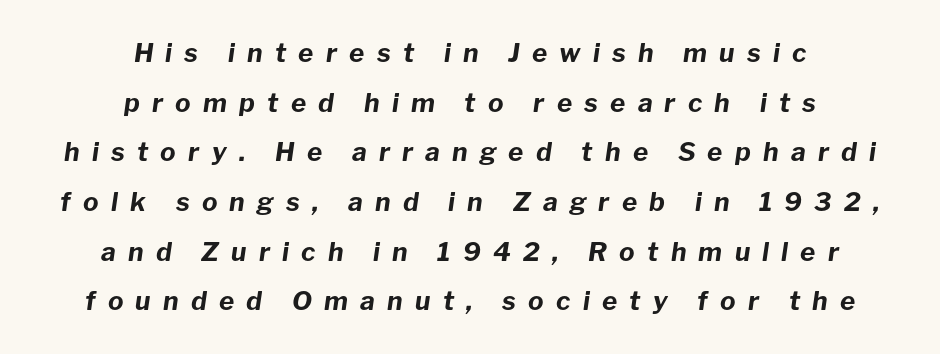
The baseline area is clear. These words are printed bold, with thick strokes throughout. In terms of posture, this sample is oblique. Is the letter spacing exaggerated? Yes — the characters are pushed far apart.
